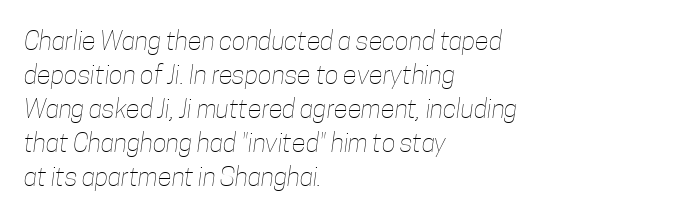
Regarding leading, the lines here are spaced in the standard way. These glyphs show unthickened strokes, regular width or finer. Quick note: underline off. Tracking here is standard; glyphs follow each other at the usual distance.
